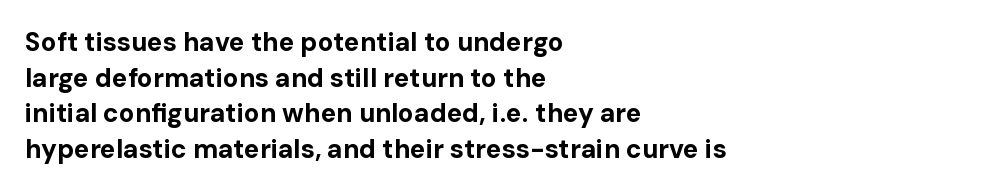
Descenders are the only things crossing below the line. Weight: bold. The tracking reads as untouched default to a designer's eye. A typesetter would mark this as roman, not italic.
